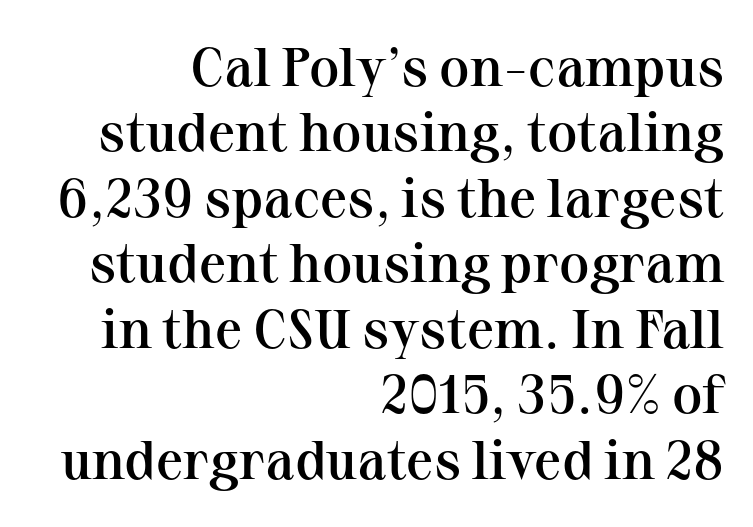
Compared with a flush-left layout, this one pins lines to the opposite, right side. The rendering shows small feet on the letterforms — a serif design. Honestly, the letter spacing is just normal — you wouldn't notice it. Clear beneath every line of the passage. Varying glyph widths throughout — classic text-font behaviour.
